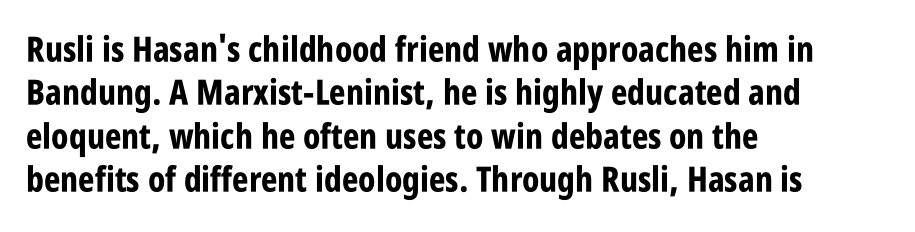
Q: Is the text bold? A: Yes.
Q: Is the text italic (slanted)? A: No, it is upright.
Q: Is the typeface a serif or a sans-serif typeface? A: Sans-serif.
Q: Is the text underlined? A: No.
Q: How is the paragraph aligned? A: Left-aligned.
Q: Is the spacing between letters normal or unusually wide? A: Normal.
Q: Width (condensed, normal, or wide)? A: Condensed.
Q: Stroke contrast? A: Low.
Q: x-height? A: Large.
Q: Monospaced? A: No.
